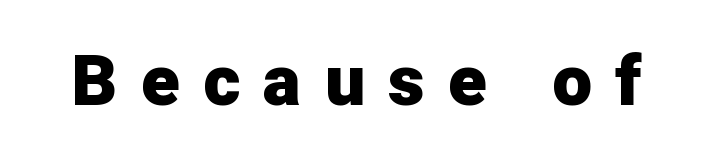
{"serif": "no", "italic": "no", "bold": "yes", "weight": "heavy", "width": "normal", "stroke_contrast": "low", "x_height": "medium", "monospaced": "no", "underline": "no", "letter_spacing": "wide", "letter_spacing_em": 0.33, "glyph_px": 71}
